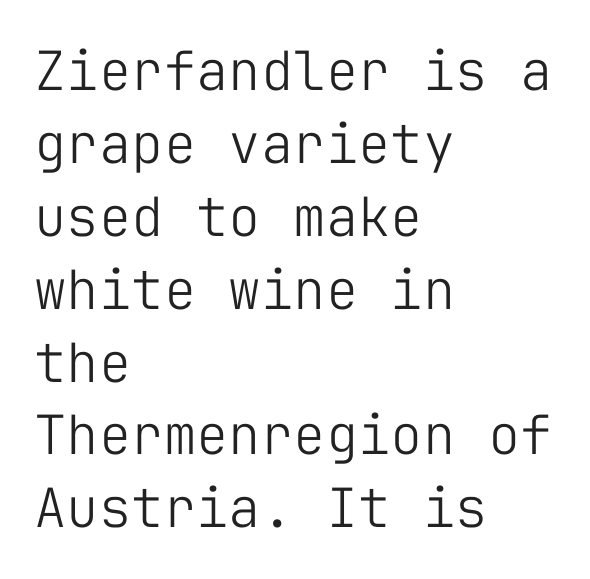
Q: Is the text bold? A: No.
Q: Is the text italic (slanted)? A: No, it is upright.
Q: Is the typeface a serif or a sans-serif typeface? A: Sans-serif.
Q: Is the text underlined? A: No.
Q: How is the paragraph aligned? A: Left-aligned.
Q: Is the spacing between letters normal or unusually wide? A: Normal.
Q: Is the spacing between lines tight, normal or loose? A: Normal.
Q: Width (condensed, normal, or wide)? A: Normal.
Q: Stroke contrast? A: Low.
Q: x-height? A: Medium.
Q: Monospaced? A: Yes.
